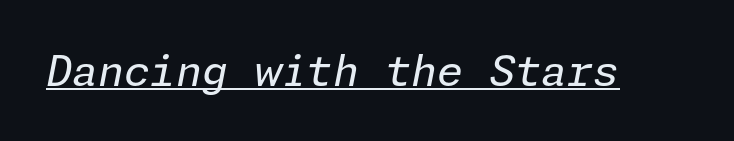
Q: Is the text bold? A: No.
Q: Is the text italic (slanted)? A: Yes, it leans right by about 11 degrees.
Q: Is the text underlined? A: Yes.
Q: Is the spacing between letters normal or unusually wide? A: Normal.
Q: Width (condensed, normal, or wide)? A: Normal.
Q: Stroke contrast? A: Low.
Q: x-height? A: Medium.
